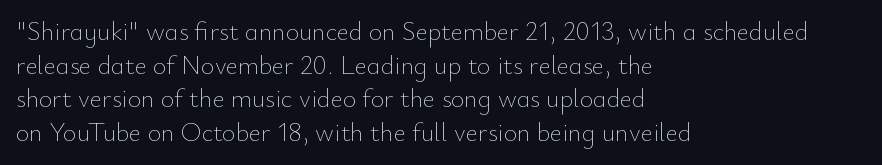
Q: Is the text bold? A: No.
Q: Is the text italic (slanted)? A: No, it is upright.
Q: Is the text underlined? A: No.
Q: How is the paragraph aligned? A: Left-aligned.
Q: Is the spacing between letters normal or unusually wide? A: Normal.
Q: Is the spacing between lines tight, normal or loose? A: Normal.
